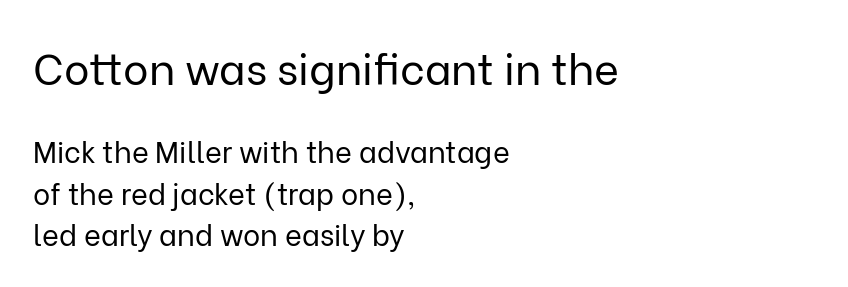
{"serif": "no", "italic": "no", "bold": "no", "weight": "regular", "width": "normal", "stroke_contrast": "low", "x_height": "medium", "monospaced": "no", "underline": "no", "align": "left", "line_spacing": "normal", "line_spacing_ratio": 1.42, "letter_spacing": "normal", "letter_spacing_em": 0.0, "larger_block": "first", "size_ratio": 1.48, "glyph_px": 43}
